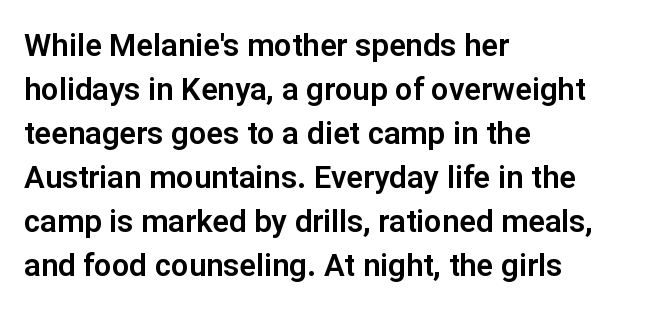
The image shows 31 px sans-serif type, upright; set left-aligned, normal line spacing (1.42x), normal letter spacing, not underlined; low stroke contrast and a medium x-height.
